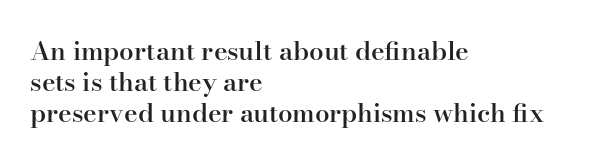
Q: Is the text bold? A: Semi-bold.
Q: Is the text italic (slanted)? A: No, it is upright.
Q: Is the text underlined? A: No.
Q: How is the paragraph aligned? A: Left-aligned.
Q: Is the spacing between letters normal or unusually wide? A: Normal.
